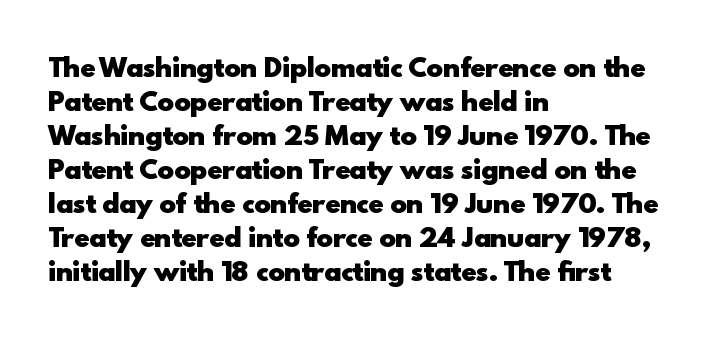
Just letters on the line, the space beneath them empty. No italicization has been applied; the sample stays upright. The rows are spaced the way most documents space them. The glyphs have the mass of a bold cut. Look at the tracking — it's just the regular setting, nothing added. Each line starts at the same left margin while the right side varies.
